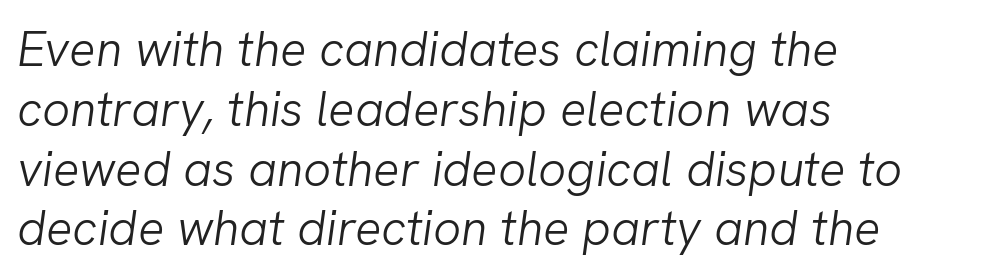
The image shows 49 px light type, italic (leaning right); set left-aligned, line spacing 1.22x, normal letter spacing, not underlined; low stroke contrast and a medium x-height.
